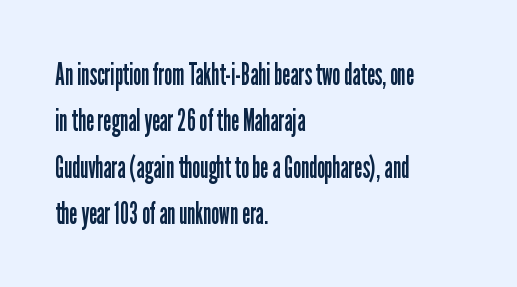
The image shows 30 px regular-weight, condensed sans-serif type, upright; set left-aligned, normal line spacing (1.55x), normal letter spacing, not underlined; low stroke contrast and a medium x-height.
